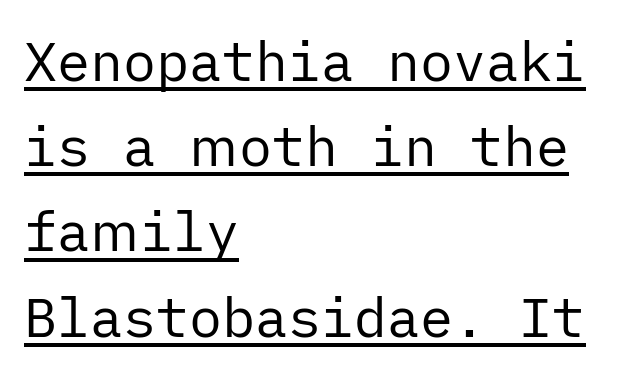
{"serif": "no", "italic": "no", "bold": "no", "weight": "regular", "width": "normal", "stroke_contrast": "low", "x_height": "medium", "underline": "yes", "align": "left", "line_spacing": "normal", "line_spacing_ratio": 1.55, "letter_spacing": "normal", "letter_spacing_em": 0.0, "glyph_px": 55}
